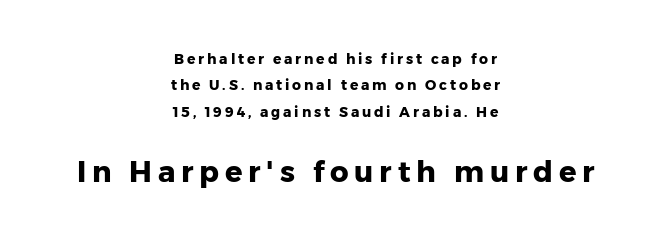
Beneath every word, the page is bare. Spacing between characters has been opened up far beyond the box default. The second block has been scaled up relative to the first. Is the type bold? Yes — the strokes are clearly thick and heavy.
